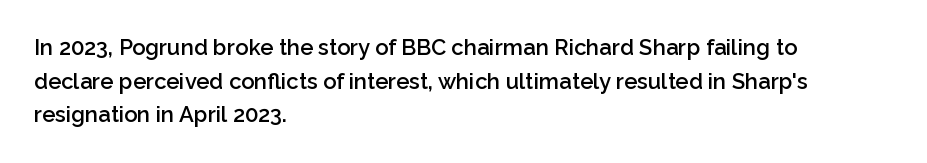
{"italic": "no", "bold": "semi", "underline": "no", "align": "left", "line_spacing": "normal", "line_spacing_ratio": 1.53, "letter_spacing": "normal", "letter_spacing_em": 0.0, "glyph_px": 22}
